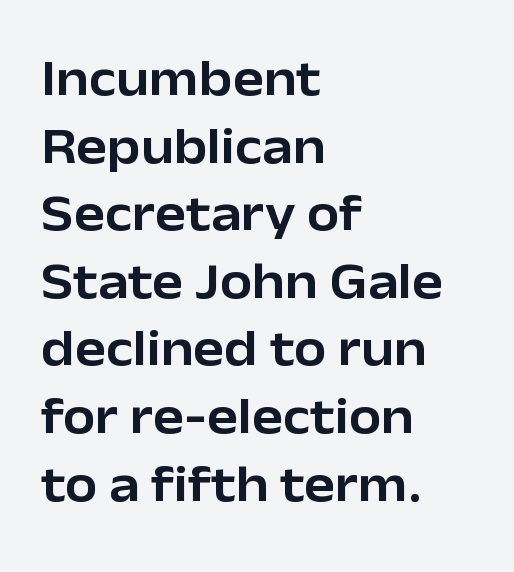
The image shows 52 px sans-serif type, upright; set left-aligned, normal line spacing (1.3x), normal letter spacing, not underlined; low stroke contrast and a medium x-height.
